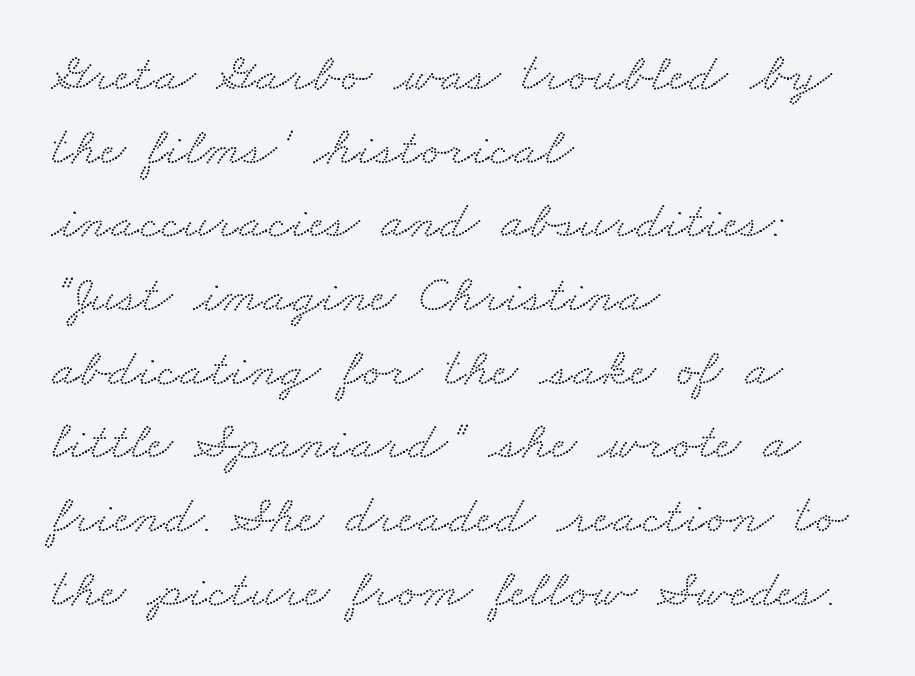
{"serif": "yes", "width": "wide", "stroke_contrast": "low", "x_height": "small", "monospaced": "no", "underline": "no", "align": "left", "line_spacing": "normal", "line_spacing_ratio": 1.34, "letter_spacing": "normal", "letter_spacing_em": 0.0, "glyph_px": 55}
